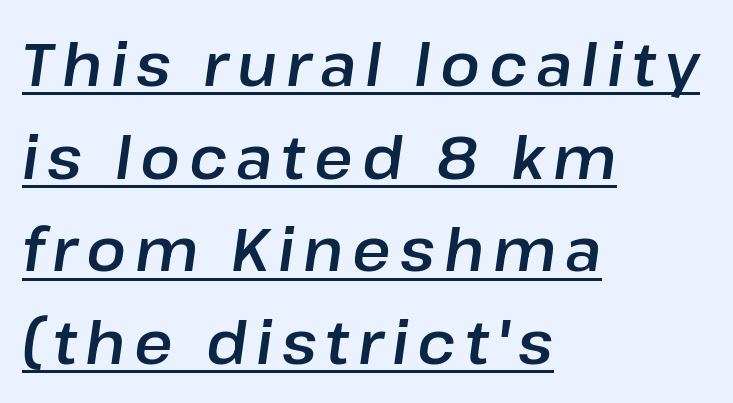
{"italic": "yes", "lean": "right", "slant_degrees": 8, "width": "normal", "stroke_contrast": "low", "x_height": "medium", "monospaced": "no", "underline": "yes", "align": "left", "line_spacing": "normal", "line_spacing_ratio": 1.57, "glyph_px": 59}
